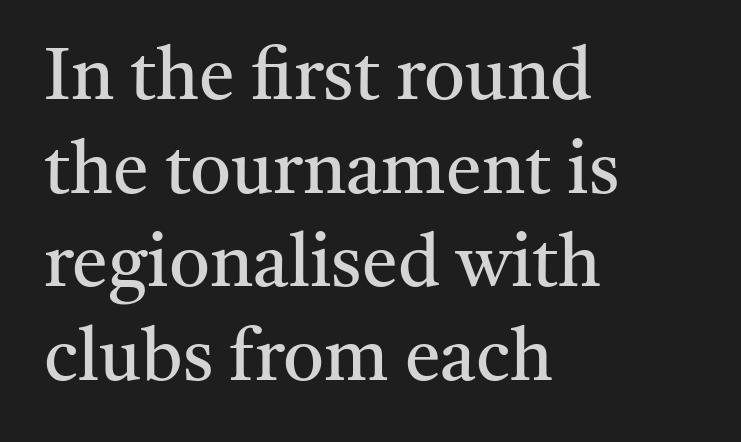
The image shows 72 px regular-weight serif type, upright; set left-aligned, normal line spacing (1.3x), normal letter spacing, not underlined; medium stroke contrast and a medium x-height.
